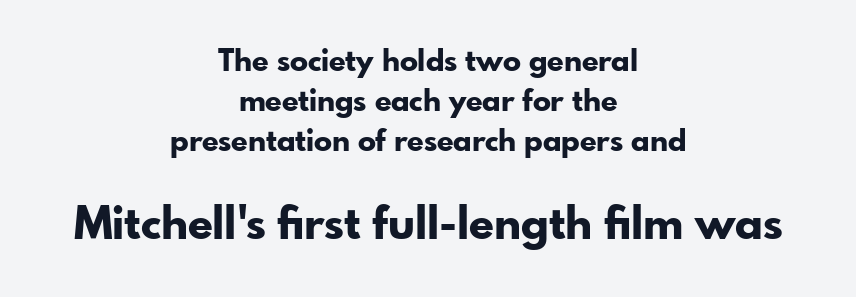
Q: Is the text bold? A: Yes.
Q: Is the text italic (slanted)? A: No, it is upright.
Q: Is the typeface a serif or a sans-serif typeface? A: Sans-serif.
Q: Is the text underlined? A: No.
Q: How is the paragraph aligned? A: Centered.
Q: Is the spacing between letters normal or unusually wide? A: Normal.
Q: Is the spacing between lines tight, normal or loose? A: Normal.
Q: Which block of text is set in a larger size, the first (top) or the second (bottom)? A: The second (bottom) one.
Q: Width (condensed, normal, or wide)? A: Normal.
Q: Stroke contrast? A: Low.
Q: x-height? A: Small.
Q: Monospaced? A: No.
